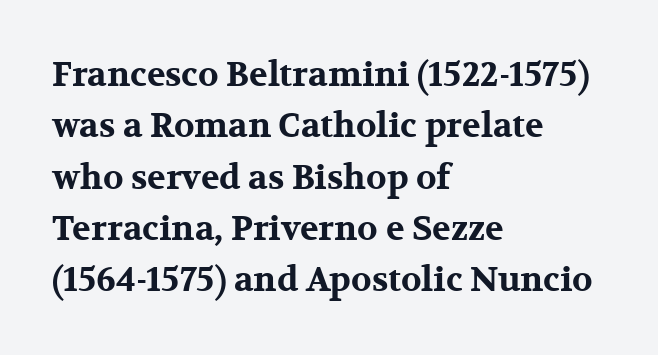
{"serif": "yes", "italic": "no", "bold": "yes", "weight": "bold", "width": "wide", "stroke_contrast": "medium", "x_height": "medium", "monospaced": "no", "underline": "no", "align": "left", "line_spacing": "normal", "line_spacing_ratio": 1.51, "letter_spacing": "normal", "letter_spacing_em": 0.0, "glyph_px": 34}
